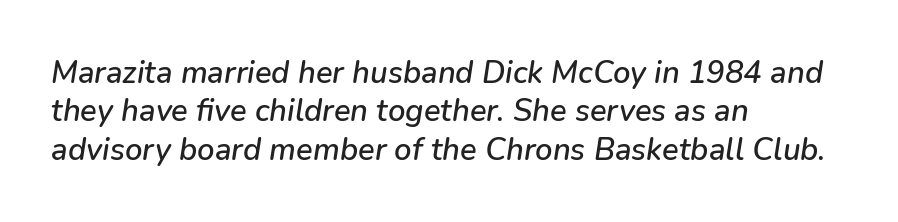
{"italic": "yes", "lean": "right", "slant_degrees": 9, "width": "normal", "stroke_contrast": "low", "x_height": "medium", "monospaced": "no", "underline": "no", "align": "left", "line_spacing_ratio": 1.24, "letter_spacing": "normal", "letter_spacing_em": 0.0, "glyph_px": 31}
